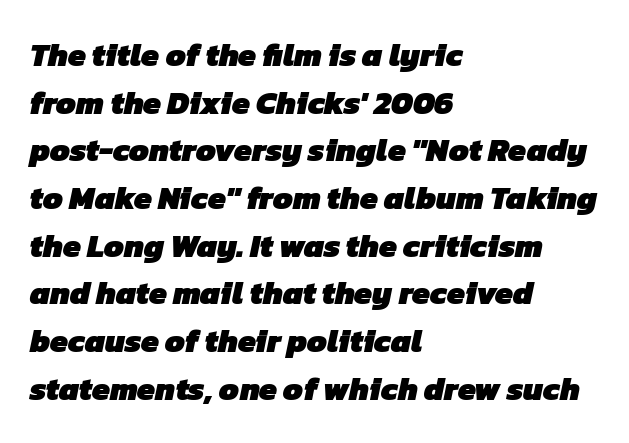
Q: Is the text bold? A: Yes.
Q: Is the typeface a serif or a sans-serif typeface? A: Sans-serif.
Q: Is the text underlined? A: No.
Q: How is the paragraph aligned? A: Left-aligned.
Q: Is the spacing between letters normal or unusually wide? A: Normal.
Q: Is the spacing between lines tight, normal or loose? A: Normal.
Q: Width (condensed, normal, or wide)? A: Normal.
Q: Stroke contrast? A: Low.
Q: x-height? A: Medium.
Q: Monospaced? A: No.
